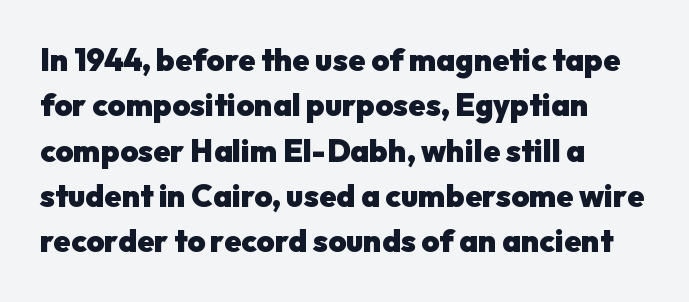
A typesetter would call this proportional, since set widths differ per character. Unlike a traditional serif, this face leaves its strokes unadorned. Look at the tracking — it's just the regular setting, nothing added. Underlining? Definitely not there.
